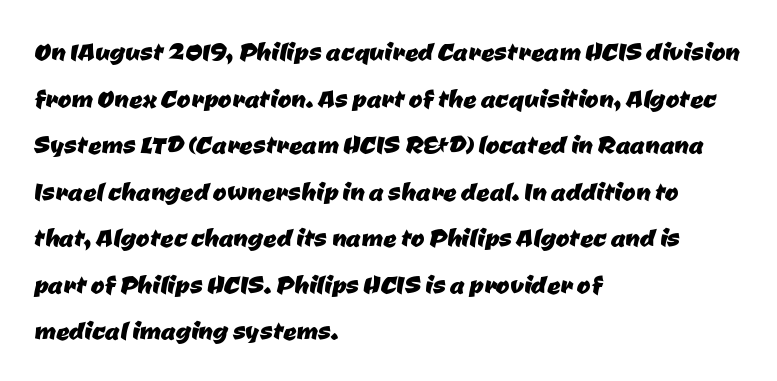
The image shows 33 px sans-serif type; set left-aligned, normal line spacing (1.41x), normal letter spacing, not underlined; low stroke contrast and a medium x-height.
